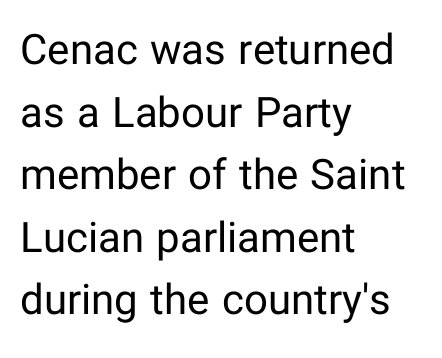
{"serif": "no", "italic": "no", "bold": "no", "weight": "regular", "width": "normal", "stroke_contrast": "low", "x_height": "medium", "monospaced": "no", "underline": "no", "align": "left", "line_spacing": "normal", "line_spacing_ratio": 1.49, "letter_spacing": "normal", "letter_spacing_em": 0.0, "glyph_px": 42}
